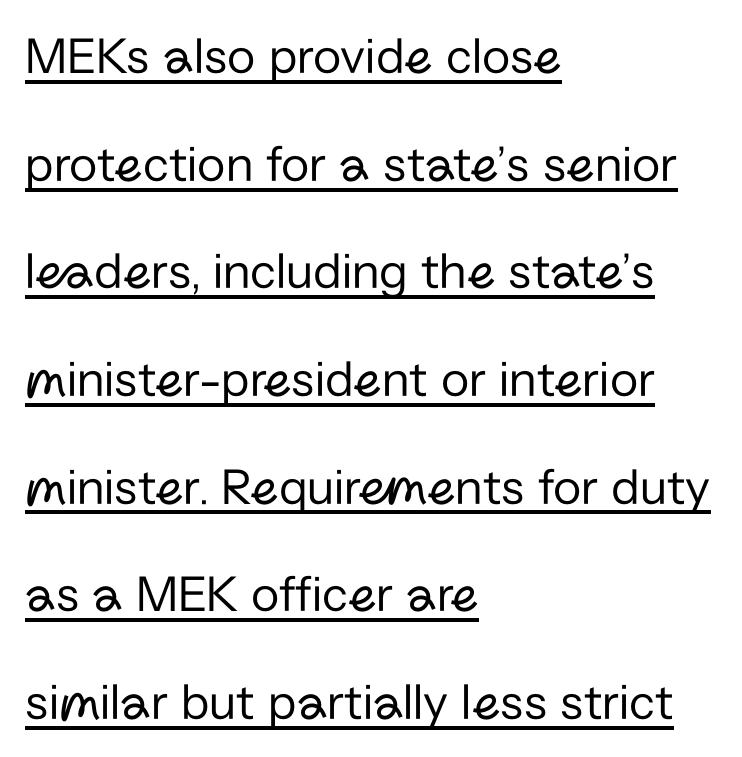
{"serif": "no", "italic": "no", "bold": "no", "weight": "regular", "width": "normal", "stroke_contrast": "low", "x_height": "medium", "monospaced": "no", "underline": "yes", "align": "left", "line_spacing": "loose", "line_spacing_ratio": 2.07, "letter_spacing": "normal", "letter_spacing_em": 0.0, "glyph_px": 52}
